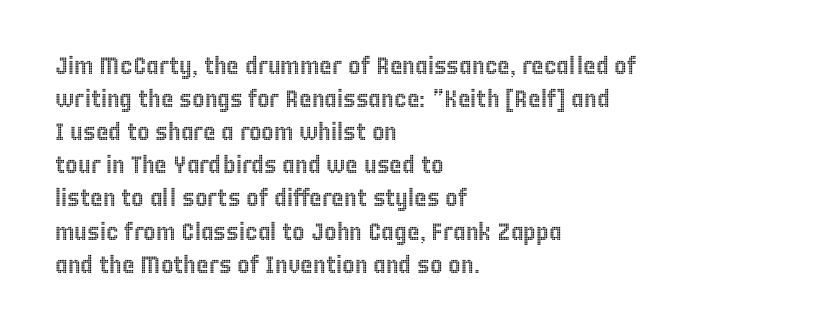
The image shows 24 px text type, upright; set left-aligned, normal line spacing (1.38x), normal letter spacing, not underlined.
